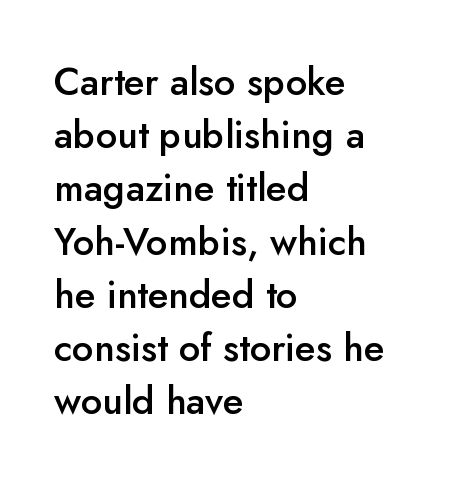
This sample uses an upright cut, with every glyph sitting square on the baseline. In terms of leading, this rendering sits right in the middle. Any mark beneath the type? The region is blank. This sample is left-justified, so line endings fall wherever the words run out. The glyphs in this specimen are sans serif. Look at the tracking — it's just the regular setting, nothing added.
